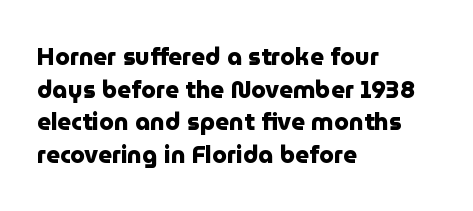
{"italic": "no", "bold": "yes", "underline": "no", "align": "left", "line_spacing": "normal", "line_spacing_ratio": 1.36, "letter_spacing": "normal", "letter_spacing_em": 0.0, "glyph_px": 24}
